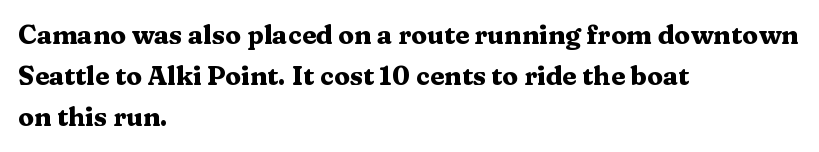
Standard letterfit; no display-style spreading of the glyphs. Compared with typical paragraphs, the rows here are spaced about the same. A bare baseline throughout the passage. Every stem runs plumb, perpendicular to the baseline. The typesetter chose a ragged-right arrangement here. The font is running at its bold setting.
